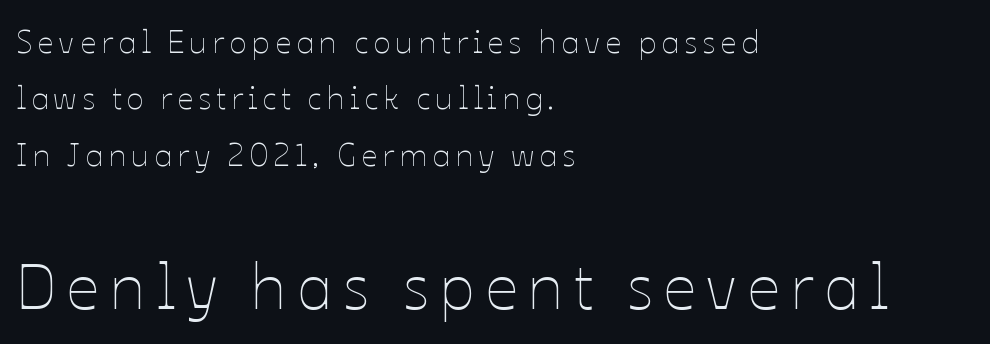
The image shows 64 px thin type, upright; set left-aligned, line spacing 1.76x, not underlined; the second (bottom) block is 2.0x larger; low stroke contrast and a medium x-height.
